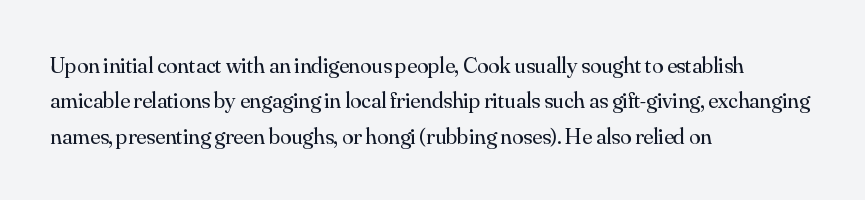
The image shows 23 px text type, upright; set left-aligned, normal line spacing (1.54x), normal letter spacing, not underlined.
